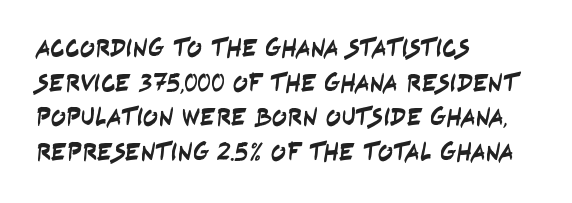
Q: Is the text underlined? A: No.
Q: How is the paragraph aligned? A: Left-aligned.
Q: Is the spacing between letters normal or unusually wide? A: Normal.
Q: Is the spacing between lines tight, normal or loose? A: Normal.
